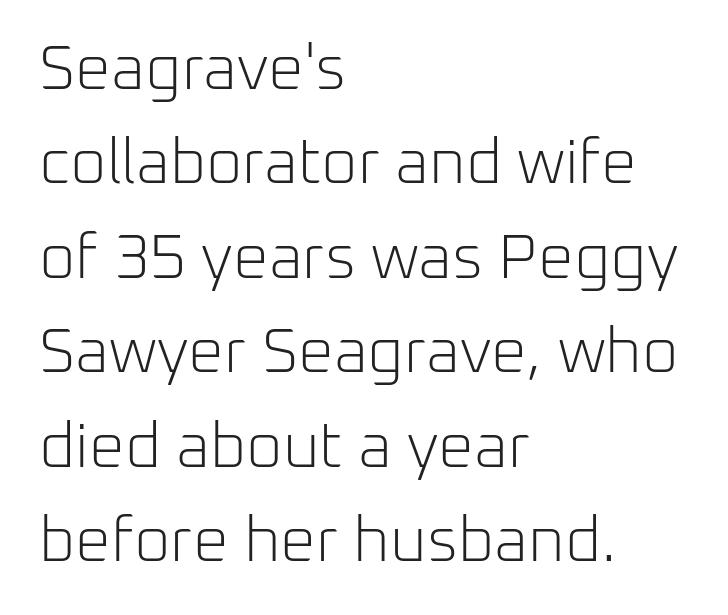
The image shows 63 px light sans-serif type, upright; set left-aligned, normal line spacing (1.5x), normal letter spacing, not underlined; low stroke contrast and a medium x-height.
